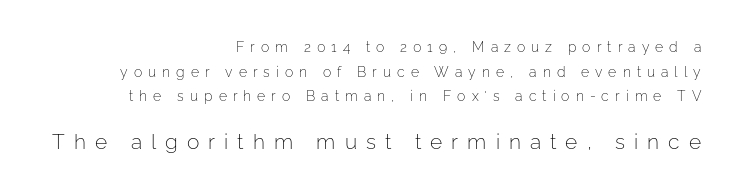
{"italic": "no", "bold": "no", "underline": "no", "align": "right", "line_spacing_ratio": 1.76, "letter_spacing": "wide", "letter_spacing_em": 0.43, "larger_block": "second", "size_ratio": 1.5, "glyph_px": 21}
